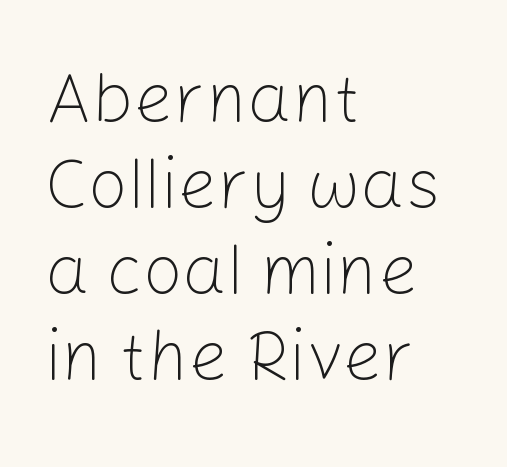
Has an underline been added? It has not. This rendering employs a face without finishing strokes, i.e., a sans-serif. Horizontally, the lines are justified to the leading edge only. These lines are rendered in a variable-pitch font.
